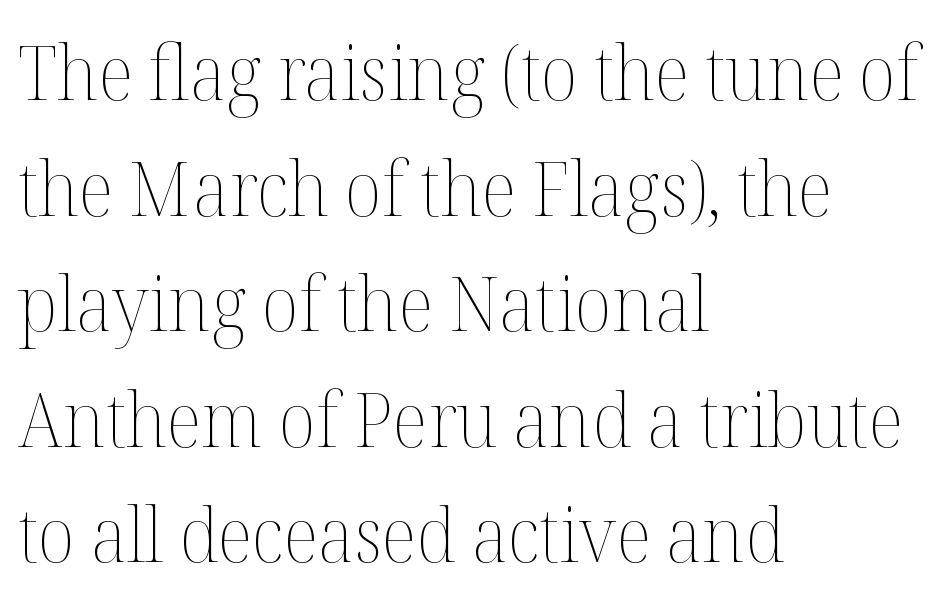
The image shows 76 px thin type, upright; set left-aligned, normal line spacing (1.52x), normal letter spacing, not underlined; medium stroke contrast and a medium x-height.
